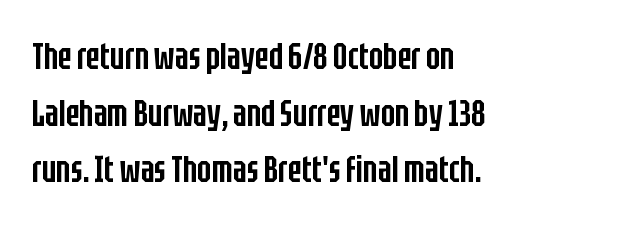
{"serif": "no", "italic": "no", "bold": "semi", "weight": "semibold", "width": "condensed", "stroke_contrast": "low", "x_height": "large", "monospaced": "no", "underline": "no", "align": "left", "line_spacing": "normal", "line_spacing_ratio": 1.53, "letter_spacing": "normal", "letter_spacing_em": 0.0, "glyph_px": 37}
